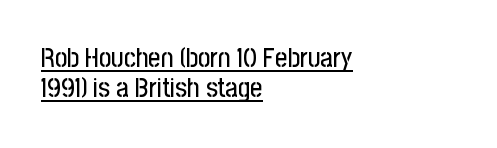
Q: Is the text italic (slanted)? A: No, it is upright.
Q: Is the text underlined? A: Yes.
Q: How is the paragraph aligned? A: Left-aligned.
Q: Is the spacing between letters normal or unusually wide? A: Normal.
Q: Is the spacing between lines tight, normal or loose? A: Tight.
